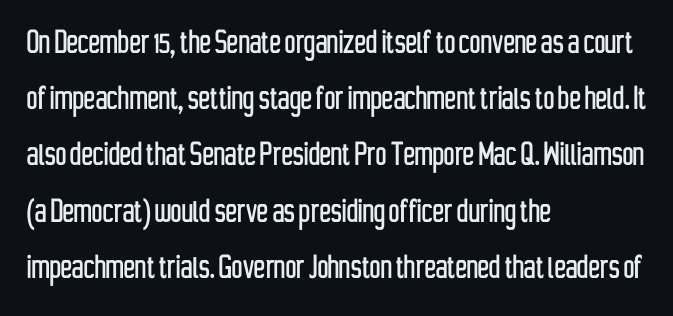
The image shows 38 px condensed sans-serif type, upright; set left-aligned, normal line spacing (1.48x), normal letter spacing, not underlined; low stroke contrast and a medium x-height.
